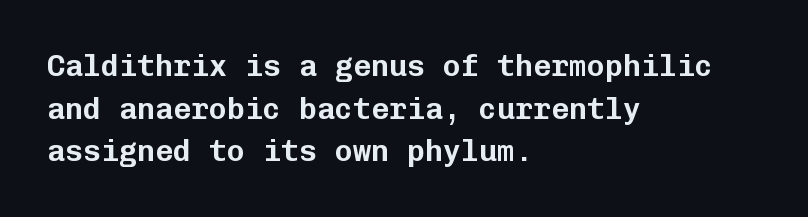
The image shows 30 px sans-serif type, upright, monospaced; set left-aligned, normal line spacing (1.42x), normal letter spacing, not underlined; low stroke contrast and a medium x-height.
